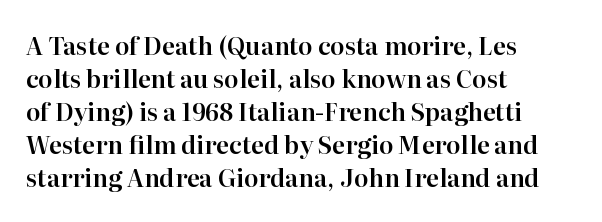
The lines are quadded left. Does extra space separate the letters? No, they use regular spacing. Tall strokes in this sample are plumb rather than angled. Notice how descenders clear the ascenders below comfortably — that's standard leading. This rendering features lettering with no underline.
